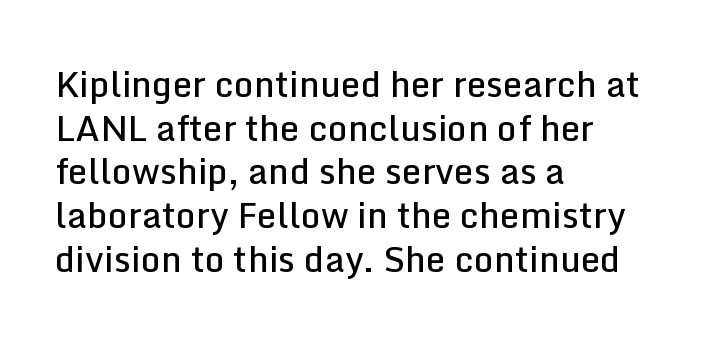
The image shows 35 px semibold sans-serif type, upright; set left-aligned, normal line spacing (1.25x), normal letter spacing, not underlined; low stroke contrast and a medium x-height.
